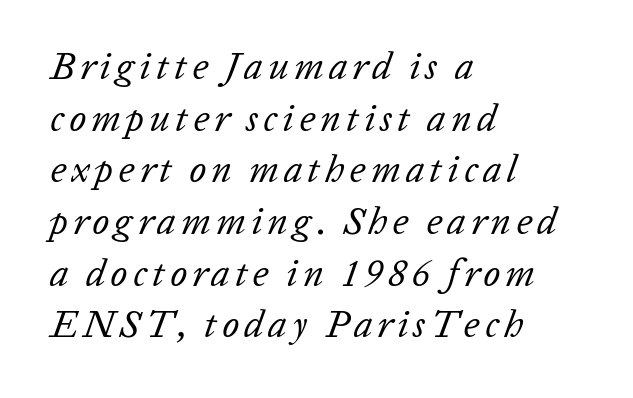
The image shows 38 px regular-weight type, italic (leaning right); set left-aligned, normal line spacing (1.36x), not underlined; low stroke contrast and a medium x-height.
